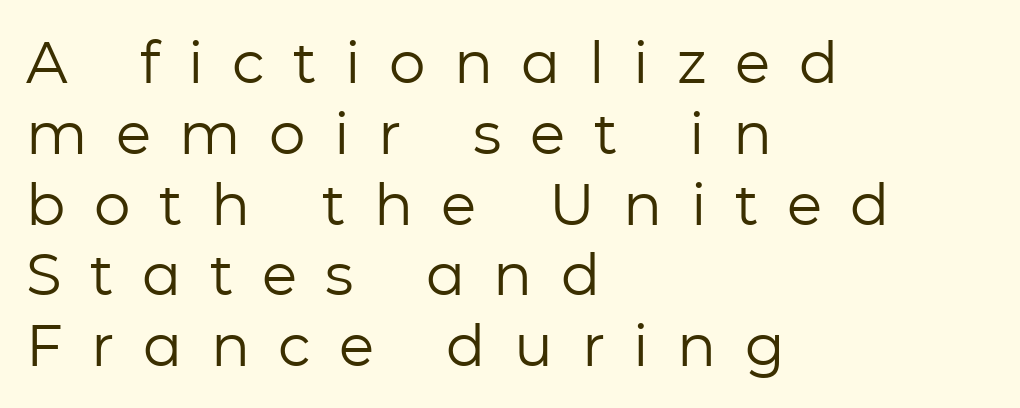
The image shows 58 px regular-weight sans-serif type, upright; set left-aligned, line spacing 1.22x, unusually wide letter spacing (+0.49 em), not underlined; low stroke contrast and a medium x-height.
